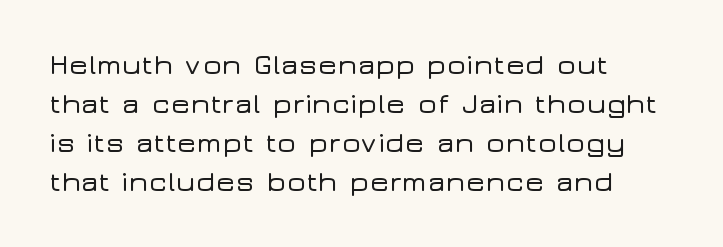
{"serif": "no", "italic": "no", "width": "wide", "stroke_contrast": "low", "x_height": "medium", "monospaced": "no", "underline": "no", "align": "left", "line_spacing": "normal", "line_spacing_ratio": 1.34, "letter_spacing": "normal", "letter_spacing_em": 0.0, "glyph_px": 29}
